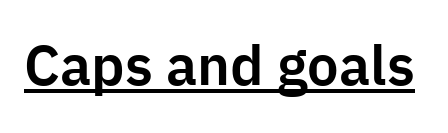
The image shows 56 px sans-serif type, upright; set normal letter spacing, underlined; low stroke contrast and a medium x-height.
